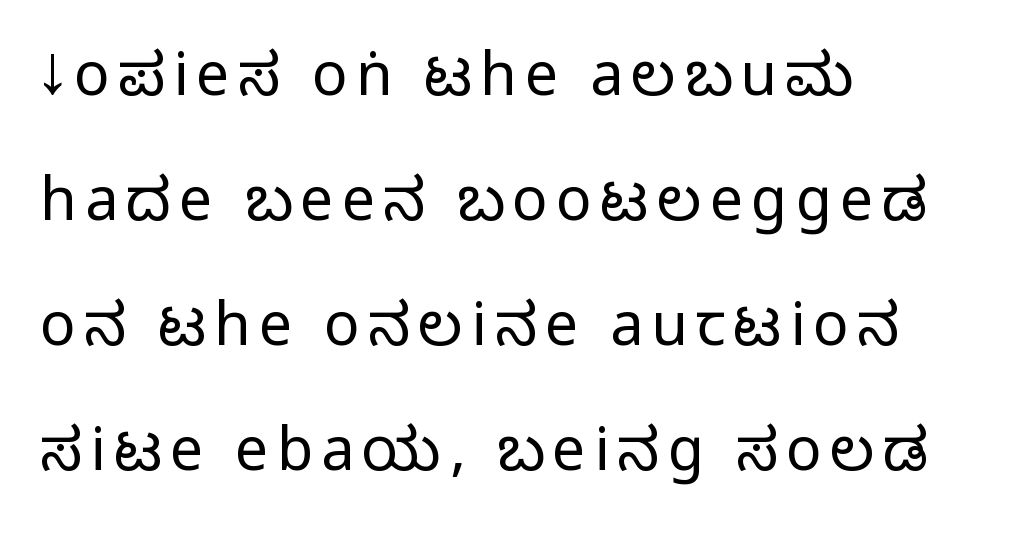
The image shows 59 px regular-weight, condensed sans-serif type, upright; set left-aligned, loose line spacing (2.12x), not underlined; low stroke contrast and a large x-height.
